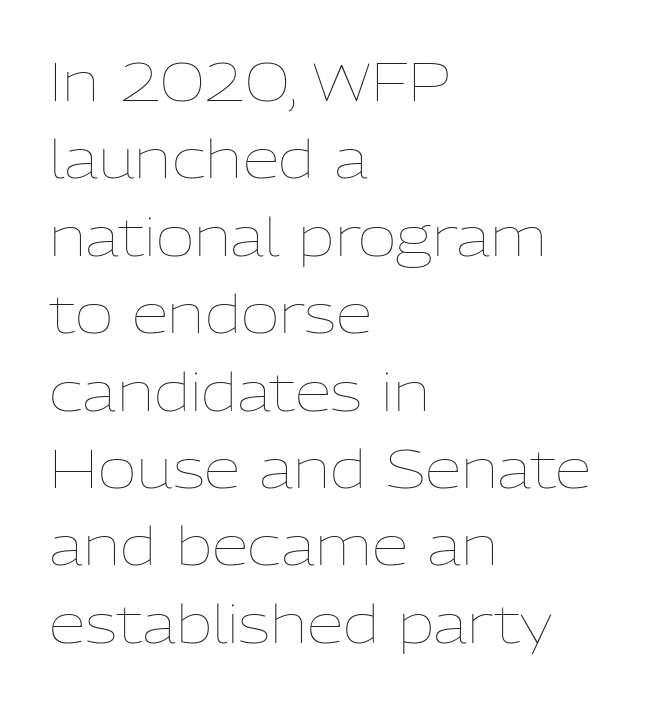
{"italic": "no", "bold": "no", "weight": "thin", "width": "normal", "stroke_contrast": "low", "x_height": "medium", "monospaced": "no", "underline": "no", "align": "left", "line_spacing": "normal", "line_spacing_ratio": 1.46, "letter_spacing": "normal", "letter_spacing_em": 0.0, "glyph_px": 53}
